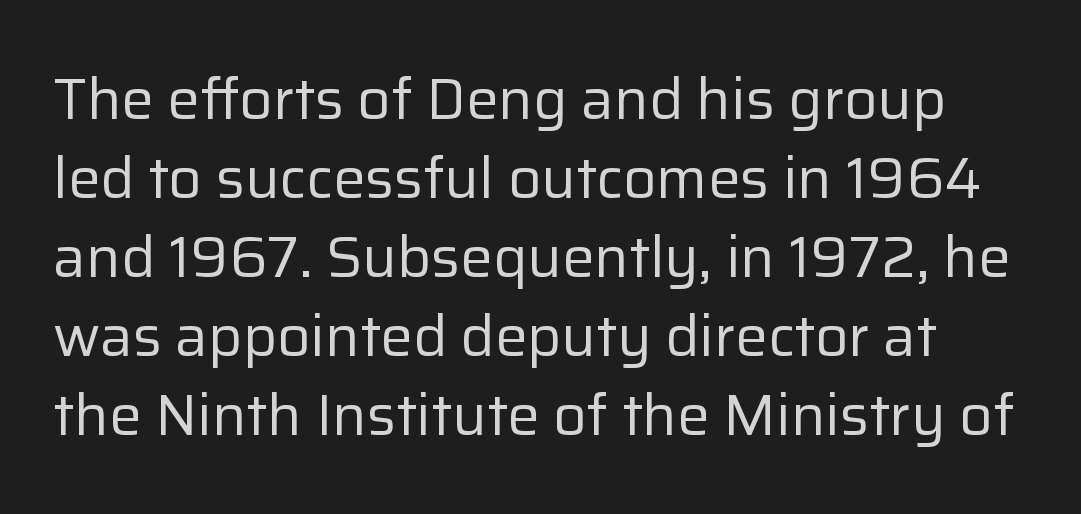
A roman cut, with each character standing at attention. The area under the type is left untouched. Is the letter spacing exaggerated? No — it looks like the ordinary default. The rendering uses natural spacing where letterforms have individual widths.
